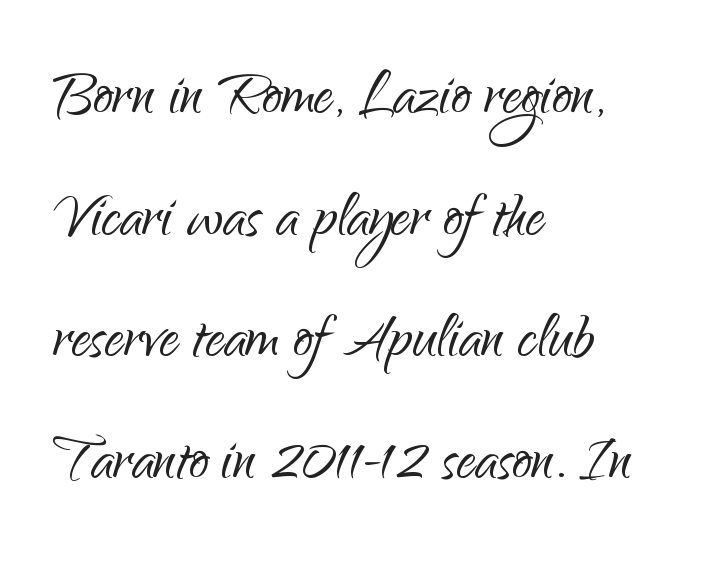
The gaps between neighbouring characters are ordinary and unremarkable. In terms of letterform style, serifs are entirely absent. Spacing verdict: proportional, widths tailored to each character. The strokes carry an ordinary text weight at most.
